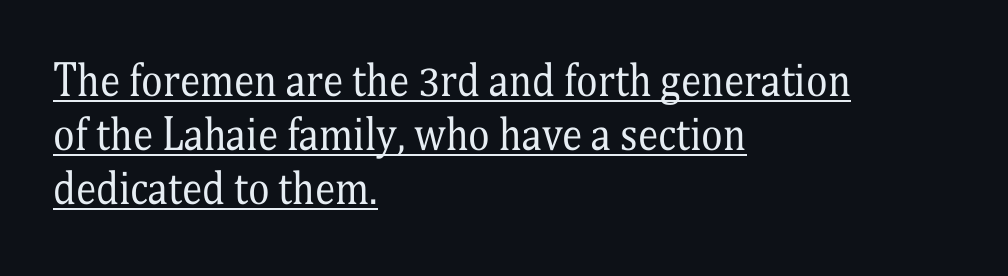
{"serif": "yes", "italic": "no", "bold": "no", "weight": "regular", "width": "condensed", "stroke_contrast": "medium", "x_height": "medium", "monospaced": "no", "underline": "yes", "align": "left", "line_spacing": "normal", "line_spacing_ratio": 1.32, "letter_spacing": "normal", "letter_spacing_em": 0.0, "glyph_px": 41}
